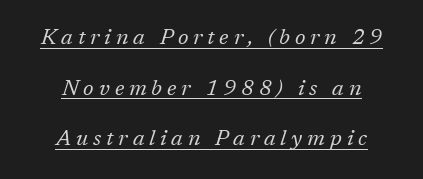
Horizontally, the lines are justified to the midpoint only. The leading is generous, giving the passage an open texture. Between one letter and the next there's a generous, obvious gap. Descenders here cross a horizontal rule under the line.
